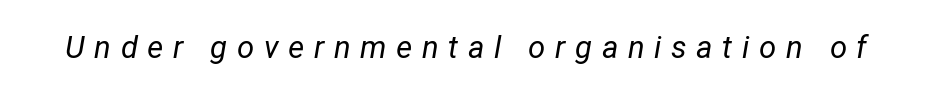
{"italic": "yes", "lean": "right", "slant_degrees": 12, "bold": "no", "weight": "regular", "width": "normal", "stroke_contrast": "low", "x_height": "medium", "monospaced": "no", "underline": "no", "letter_spacing": "wide", "letter_spacing_em": 0.31, "glyph_px": 31}
